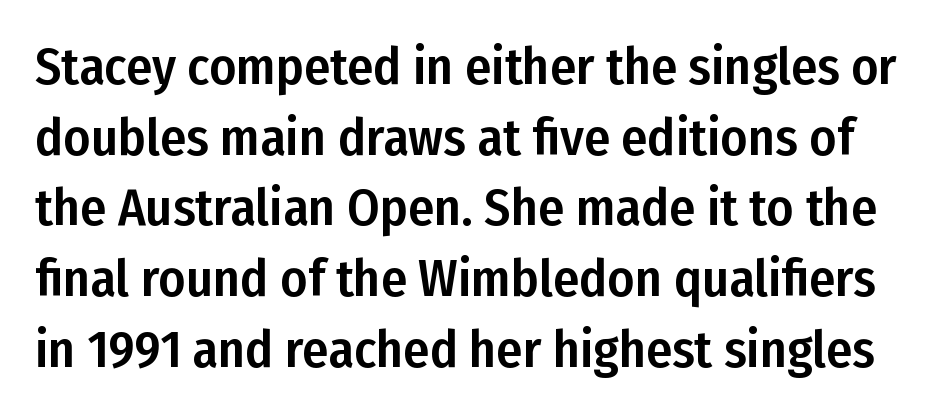
Decoration check: the copy has no underline. Notice how descenders clear the ascenders below comfortably — that's standard leading. A typesetter would call this proportional, since set widths differ per character. Style check: upright. Characters follow at the spacing the type designer built in. Typographically, this falls in the sans-serif category.
